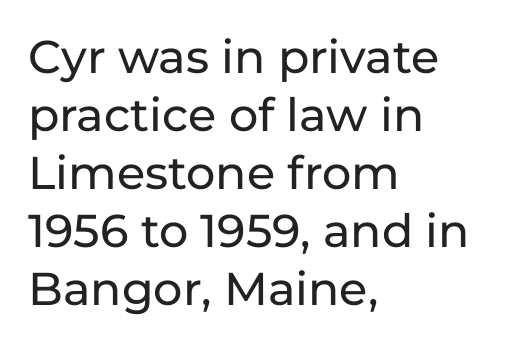
{"serif": "no", "italic": "no", "width": "normal", "stroke_contrast": "low", "x_height": "medium", "monospaced": "no", "underline": "no", "align": "left", "line_spacing": "normal", "line_spacing_ratio": 1.26, "letter_spacing": "normal", "letter_spacing_em": 0.0, "glyph_px": 46}
